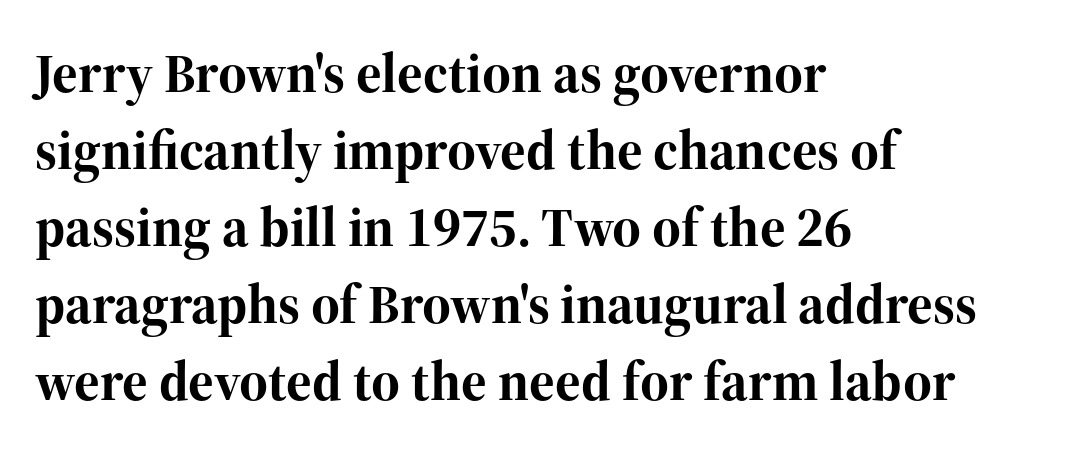
This sample has the flowing, uneven cadence of proportional lettering. A typesetter would mark this as roman, not italic. The zone under the glyphs is completely vacant. Compared with typical body copy, the letter spacing here is the same. The passage shown is emphatically bold. The type family on display is of the serif kind.
